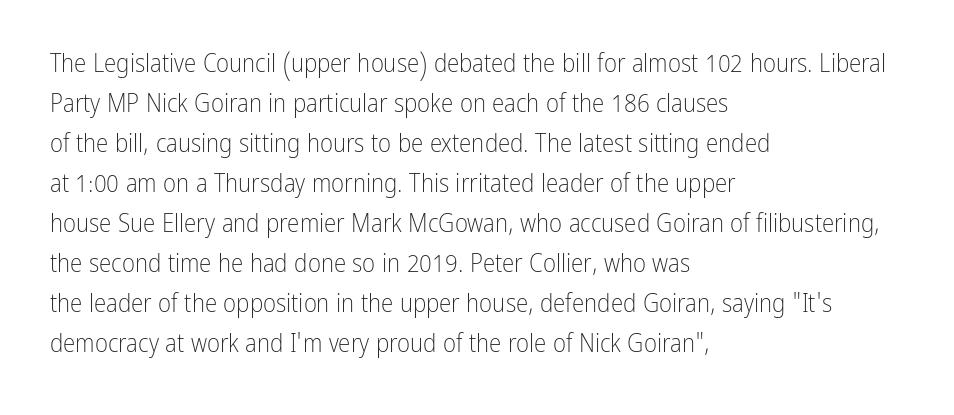
The image shows 25 px text type, upright; set left-aligned, normal line spacing (1.6x), normal letter spacing, not underlined.
